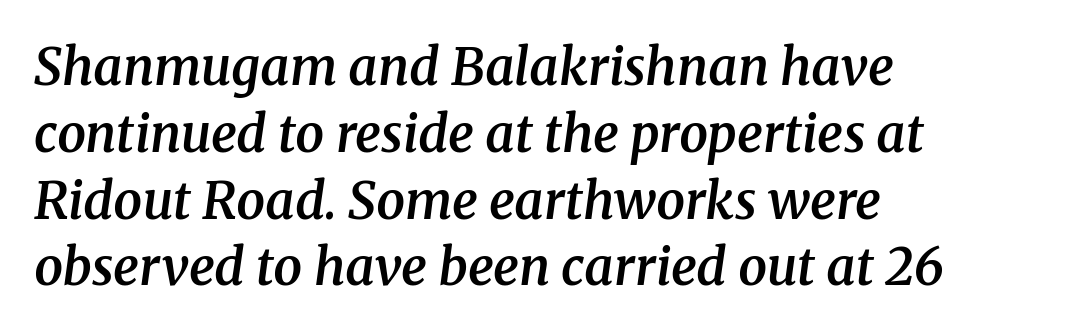
Evenly set lines give the paragraph a standard silhouette. The space directly below the letters is spotless. The characters display serif detailing at their extremities. Emphasis-style slanted type is in use.
